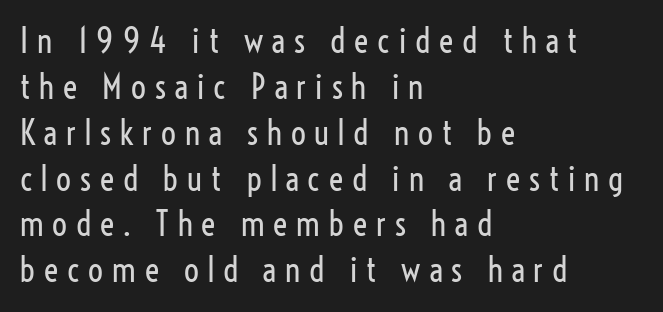
Q: Is the text bold? A: No.
Q: Is the text italic (slanted)? A: No, it is upright.
Q: Is the typeface a serif or a sans-serif typeface? A: Sans-serif.
Q: Is the text underlined? A: No.
Q: How is the paragraph aligned? A: Left-aligned.
Q: Is the spacing between letters normal or unusually wide? A: Unusually wide.
Q: Is the spacing between lines tight, normal or loose? A: Normal.
Q: Width (condensed, normal, or wide)? A: Condensed.
Q: Stroke contrast? A: Low.
Q: x-height? A: Medium.
Q: Monospaced? A: No.
